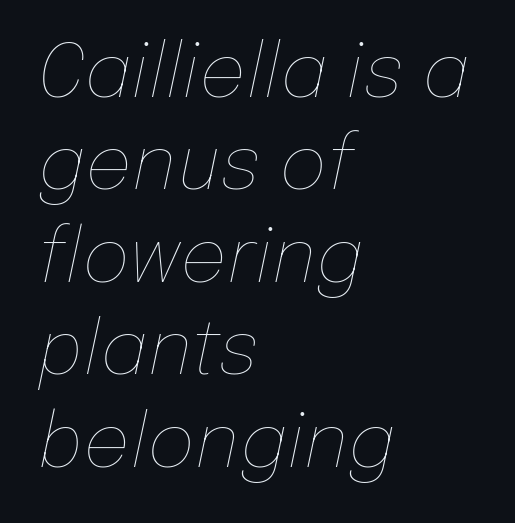
{"italic": "yes", "lean": "right", "slant_degrees": 12, "bold": "no", "weight": "thin", "width": "normal", "stroke_contrast": "low", "x_height": "medium", "monospaced": "no", "underline": "no", "align": "left", "line_spacing": "normal", "line_spacing_ratio": 1.25, "letter_spacing": "normal", "letter_spacing_em": 0.0, "glyph_px": 74}
